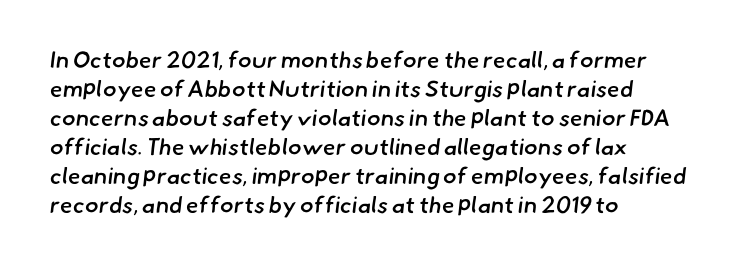
The image shows 23 px text type; set left-aligned, normal line spacing (1.26x), normal letter spacing, not underlined.
